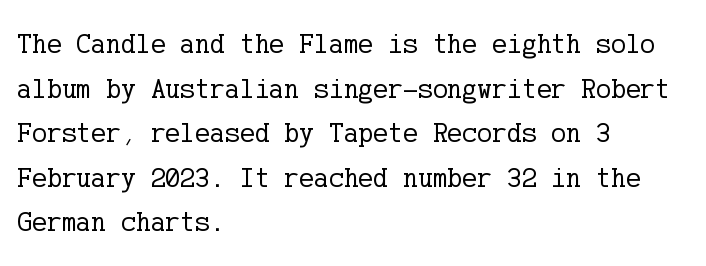
The horizontal fit of the characters is conventional and even. Tall strokes in this sample are plumb rather than angled. The text block is weighted toward the left margin, trailing off unevenly rightward. Regarding serifs, this sample has them. The rendering uses a moderate line-height, typical for paragraphs. A clean baseline with only descenders dipping below it.
